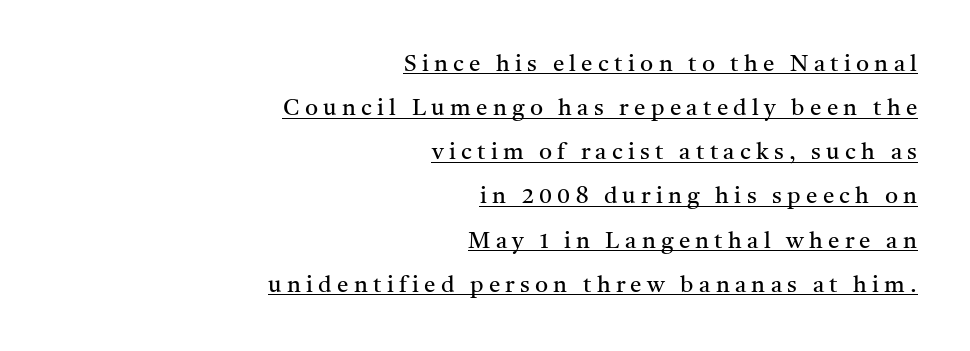
Q: Is the text bold? A: No.
Q: Is the text italic (slanted)? A: No, it is upright.
Q: Is the text underlined? A: Yes.
Q: How is the paragraph aligned? A: Right-aligned.
Q: Is the spacing between letters normal or unusually wide? A: Unusually wide.
Q: Is the spacing between lines tight, normal or loose? A: Loose.
